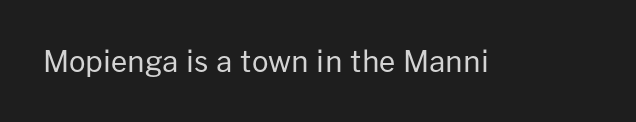
Q: Is the text bold? A: No.
Q: Is the text italic (slanted)? A: No, it is upright.
Q: Is the typeface a serif or a sans-serif typeface? A: Sans-serif.
Q: Is the text underlined? A: No.
Q: Is the spacing between letters normal or unusually wide? A: Normal.
Q: Width (condensed, normal, or wide)? A: Normal.
Q: Stroke contrast? A: Low.
Q: x-height? A: Medium.
Q: Monospaced? A: No.
